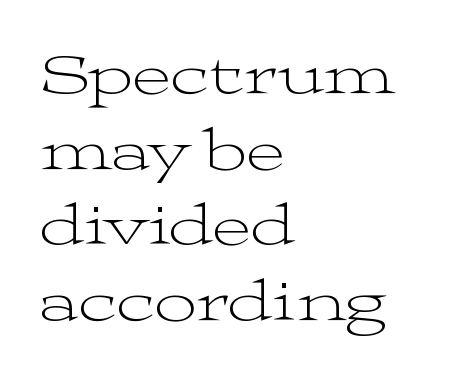
{"serif": "yes", "italic": "no", "bold": "no", "weight": "light", "width": "wide", "stroke_contrast": "medium", "x_height": "medium", "monospaced": "no", "underline": "no", "align": "left", "line_spacing": "normal", "line_spacing_ratio": 1.28, "letter_spacing": "normal", "letter_spacing_em": 0.0, "glyph_px": 59}
